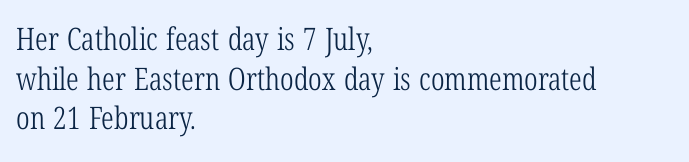
The image shows 31 px light, condensed serif type, upright; set left-aligned, normal line spacing (1.28x), normal letter spacing, not underlined; low stroke contrast and a medium x-height.
